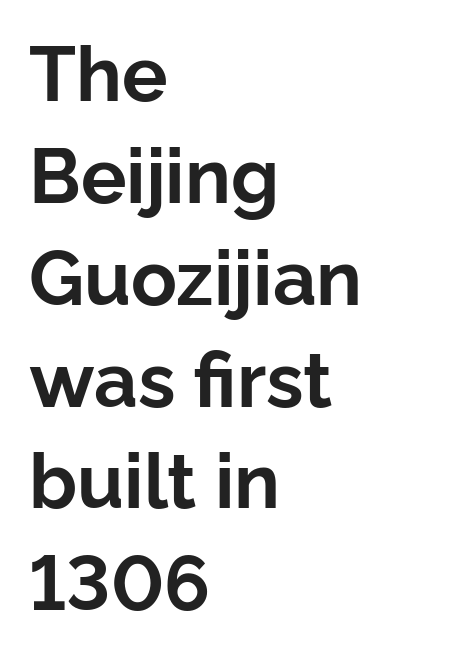
The lines in this sample share a left origin and differ only in where they stop. Is this a sans? Yes — the strokes have no serifs. These words are printed bold, with thick strokes throughout. The passage shown is typed in a proportional face where columns would drift. The zone under the glyphs is completely vacant. Interline gaps are of average width in this sample.
